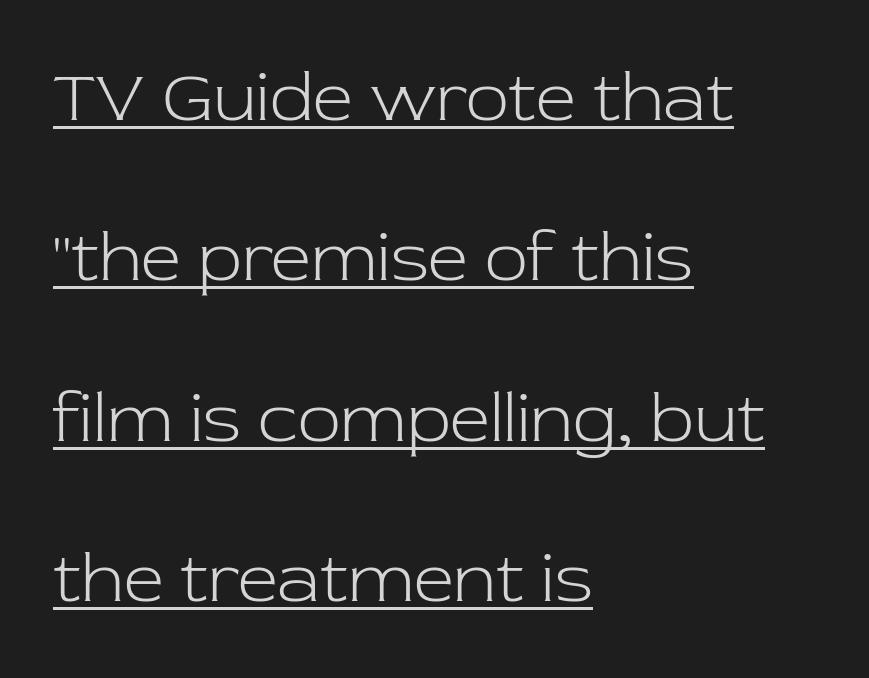
Q: Is the text bold? A: No.
Q: Is the text italic (slanted)? A: No, it is upright.
Q: Is the typeface a serif or a sans-serif typeface? A: Serif.
Q: Is the text underlined? A: Yes.
Q: How is the paragraph aligned? A: Left-aligned.
Q: Is the spacing between letters normal or unusually wide? A: Normal.
Q: Is the spacing between lines tight, normal or loose? A: Loose.
Q: Width (condensed, normal, or wide)? A: Normal.
Q: Stroke contrast? A: Low.
Q: x-height? A: Medium.
Q: Monospaced? A: No.
